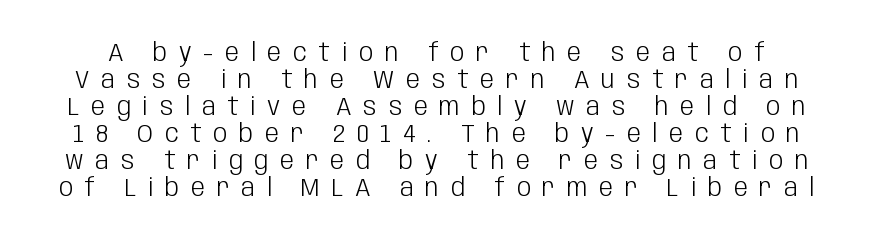
{"italic": "no", "bold": "no", "underline": "no", "line_spacing": "tight", "line_spacing_ratio": 1.08, "letter_spacing": "wide", "letter_spacing_em": 0.47, "glyph_px": 25}
